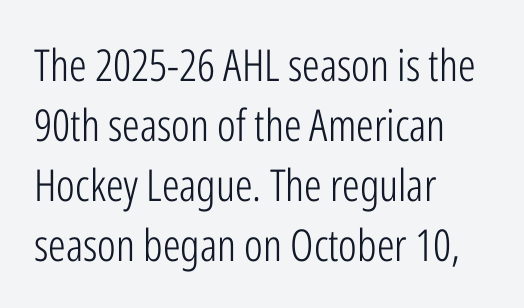
Q: Is the text bold? A: No.
Q: Is the text italic (slanted)? A: No, it is upright.
Q: Is the typeface a serif or a sans-serif typeface? A: Sans-serif.
Q: Is the text underlined? A: No.
Q: How is the paragraph aligned? A: Left-aligned.
Q: Is the spacing between letters normal or unusually wide? A: Normal.
Q: Is the spacing between lines tight, normal or loose? A: Normal.
Q: Width (condensed, normal, or wide)? A: Condensed.
Q: Stroke contrast? A: Low.
Q: x-height? A: Medium.
Q: Monospaced? A: No.
